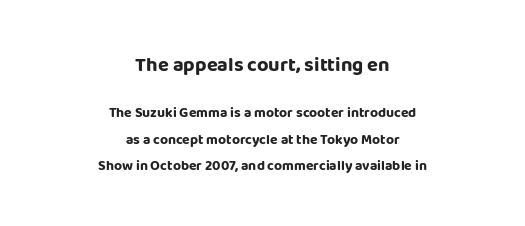
The image shows 20 px bold type, upright; set centered, line spacing 1.87x, normal letter spacing, not underlined; the first (top) block is 1.43x larger.
